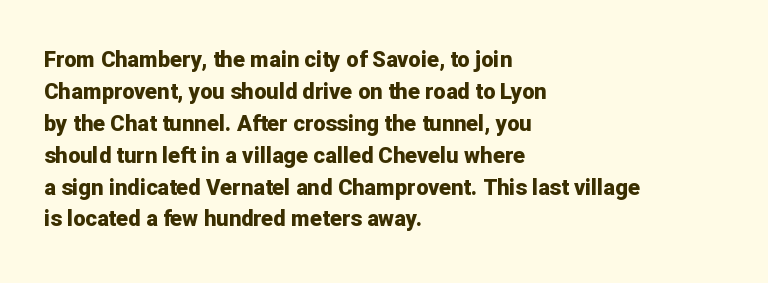
Q: Is the text bold? A: Yes.
Q: Is the text italic (slanted)? A: No, it is upright.
Q: Is the text underlined? A: No.
Q: How is the paragraph aligned? A: Left-aligned.
Q: Is the spacing between letters normal or unusually wide? A: Normal.
Q: Is the spacing between lines tight, normal or loose? A: Normal.
